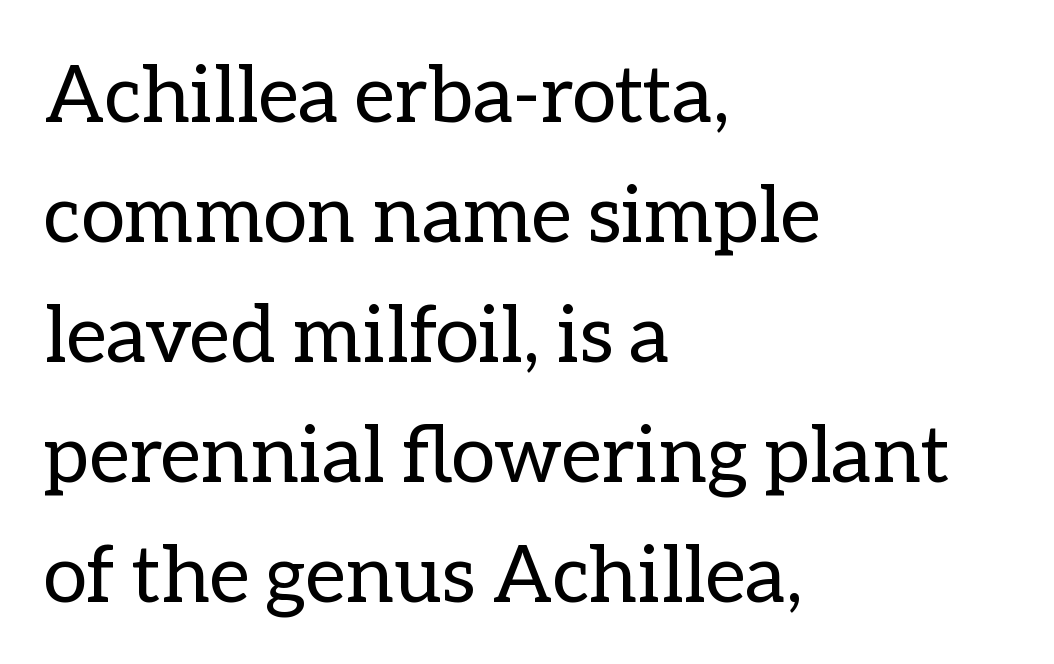
Q: Is the text bold? A: No.
Q: Is the text italic (slanted)? A: No, it is upright.
Q: Is the text underlined? A: No.
Q: How is the paragraph aligned? A: Left-aligned.
Q: Is the spacing between letters normal or unusually wide? A: Normal.
Q: Is the spacing between lines tight, normal or loose? A: Normal.
Q: Width (condensed, normal, or wide)? A: Normal.
Q: Stroke contrast? A: Low.
Q: x-height? A: Medium.
Q: Monospaced? A: No.
